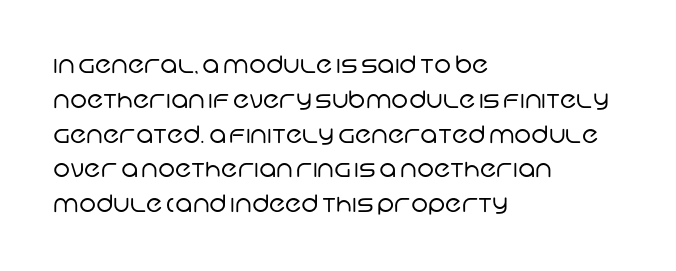
{"bold": "no", "underline": "no", "align": "left", "line_spacing": "normal", "line_spacing_ratio": 1.45, "letter_spacing": "normal", "letter_spacing_em": 0.0, "glyph_px": 24}
